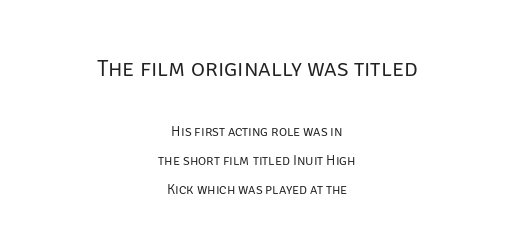
Q: Is the text bold? A: No.
Q: Is the text italic (slanted)? A: No, it is upright.
Q: Is the text underlined? A: No.
Q: How is the paragraph aligned? A: Centered.
Q: Is the spacing between letters normal or unusually wide? A: Normal.
Q: Is the spacing between lines tight, normal or loose? A: Loose.
Q: Which block of text is set in a larger size, the first (top) or the second (bottom)? A: The first (top) one.
